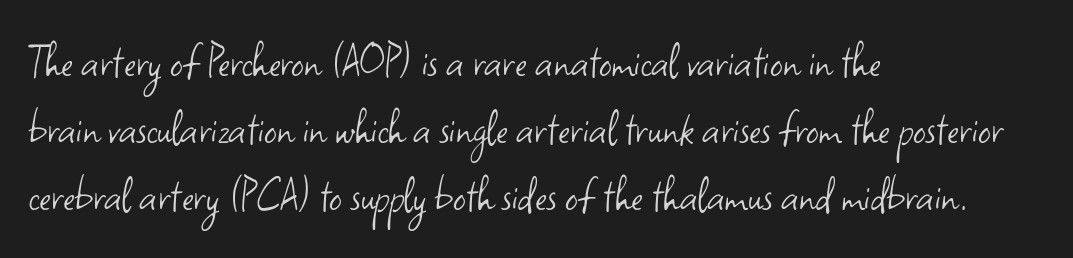
The image shows 50 px light sans-serif type; set left-aligned, normal line spacing (1.34x), normal letter spacing, not underlined; low stroke contrast and a small x-height.
